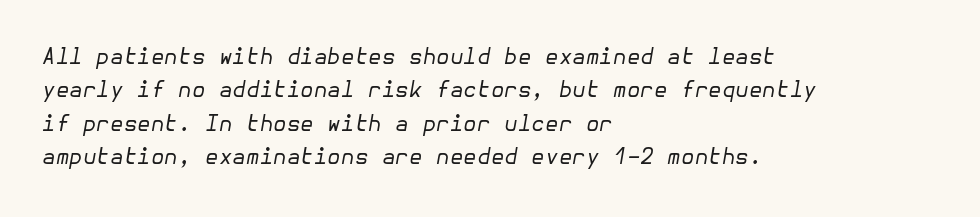
{"italic": "yes", "lean": "right", "slant_degrees": 10, "bold": "no", "underline": "no", "align": "left", "line_spacing": "normal", "line_spacing_ratio": 1.52, "letter_spacing": "normal", "letter_spacing_em": 0.0, "glyph_px": 22}
